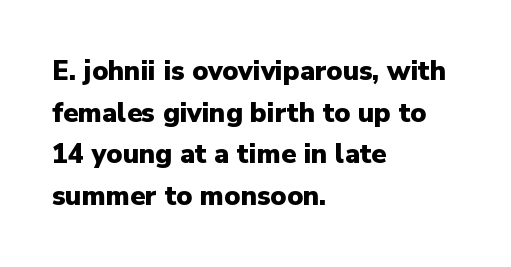
The image shows 27 px bold type, upright; set left-aligned, normal line spacing (1.54x), normal letter spacing, not underlined.
